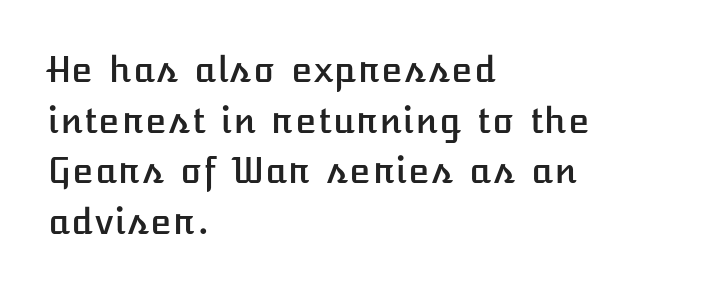
{"italic": "no", "width": "normal", "stroke_contrast": "low", "x_height": "medium", "underline": "no", "align": "left", "line_spacing": "normal", "line_spacing_ratio": 1.45, "letter_spacing": "normal", "letter_spacing_em": 0.0, "glyph_px": 35}
